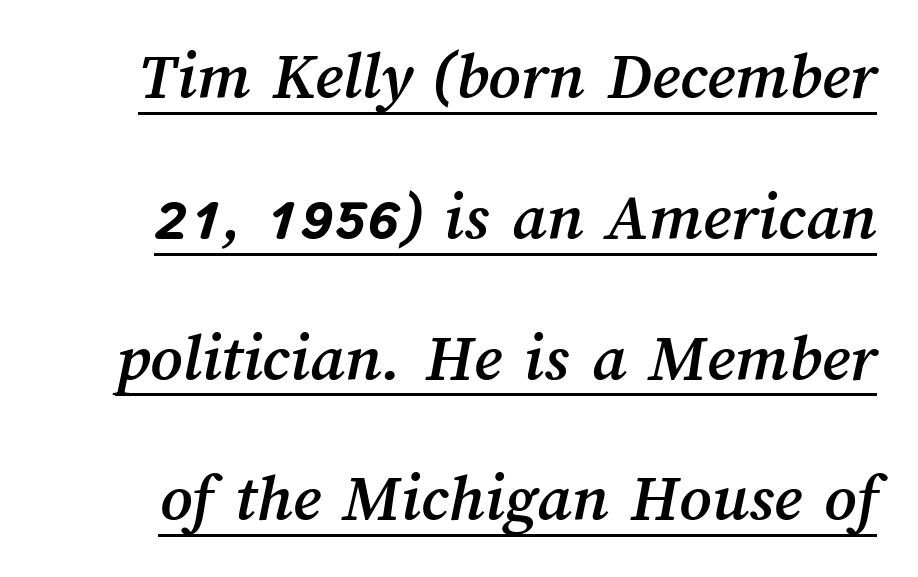
The image shows 69 px text type; set loose line spacing (2.04x), normal letter spacing, underlined; medium stroke contrast and a medium x-height.
